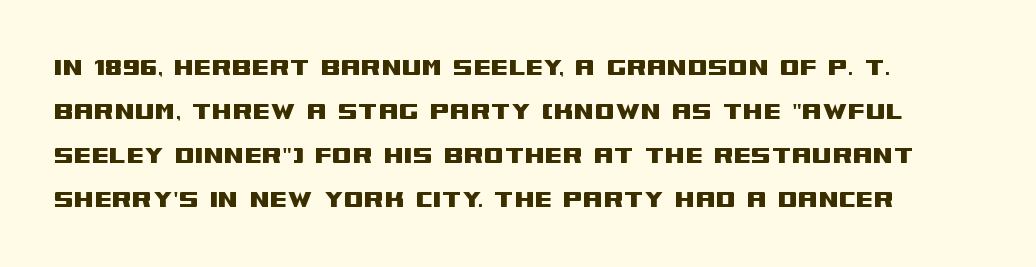
The image shows 29 px wide sans-serif type, upright; set normal line spacing (1.52x), normal letter spacing, not underlined; medium stroke contrast and a large x-height.
